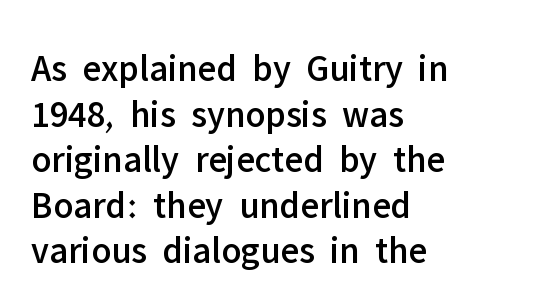
{"serif": "no", "italic": "no", "width": "normal", "stroke_contrast": "low", "x_height": "medium", "monospaced": "no", "underline": "no", "align": "left", "line_spacing_ratio": 1.2, "letter_spacing": "normal", "letter_spacing_em": 0.0, "glyph_px": 38}
